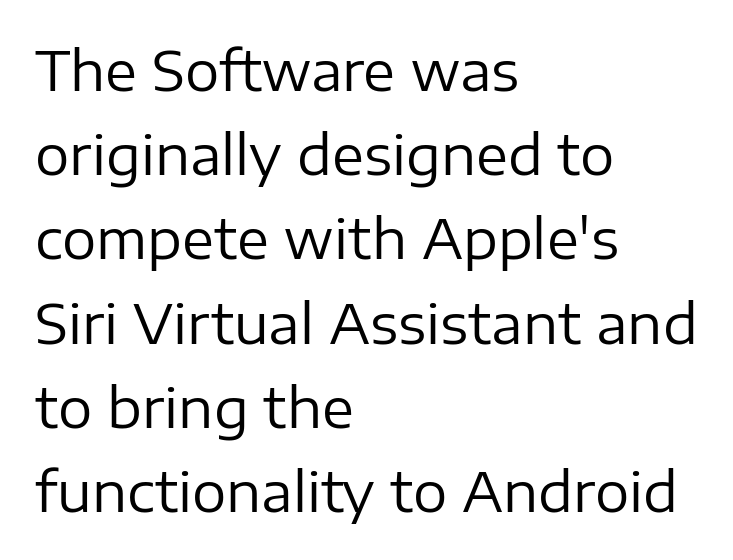
Where is the straight margin? On the left. The strip under each line holds only bare page. Each letter keeps its own natural width here, so spacing adapts to shape. Normally led — the rows are evenly, conventionally spaced.
